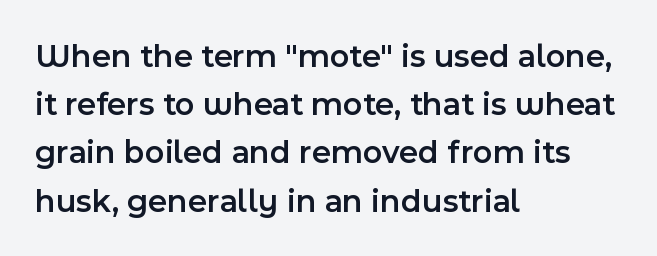
The image shows 33 px semibold sans-serif type, upright; set left-aligned, normal line spacing (1.46x), normal letter spacing, not underlined; a medium x-height.
